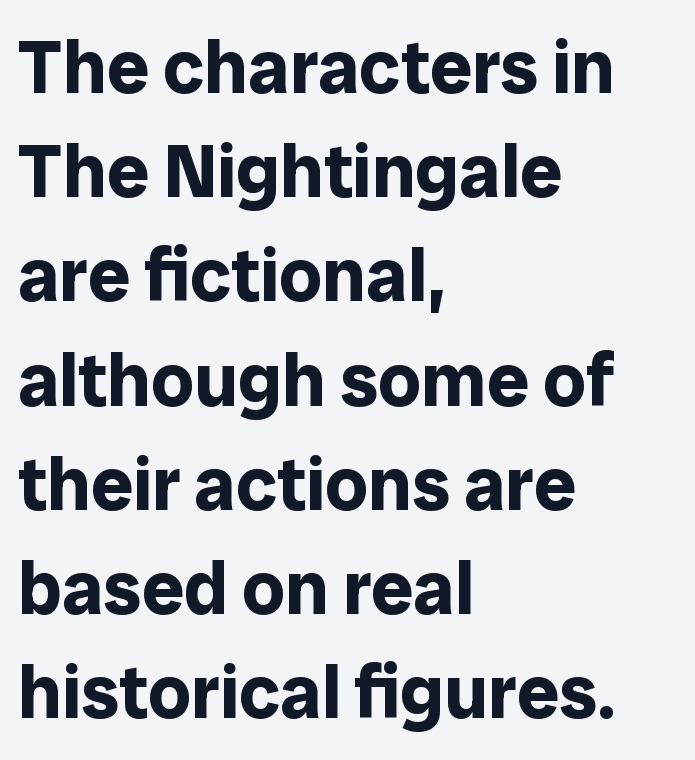
Q: Is the text bold? A: Yes.
Q: Is the text italic (slanted)? A: No, it is upright.
Q: Is the typeface a serif or a sans-serif typeface? A: Sans-serif.
Q: Is the text underlined? A: No.
Q: How is the paragraph aligned? A: Left-aligned.
Q: Is the spacing between letters normal or unusually wide? A: Normal.
Q: Is the spacing between lines tight, normal or loose? A: Normal.
Q: Width (condensed, normal, or wide)? A: Normal.
Q: Stroke contrast? A: Low.
Q: x-height? A: Medium.
Q: Monospaced? A: No.
